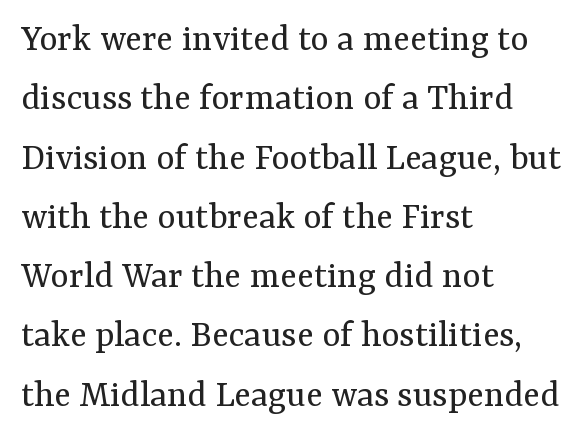
Q: Is the text bold? A: No.
Q: Is the text italic (slanted)? A: No, it is upright.
Q: Is the typeface a serif or a sans-serif typeface? A: Serif.
Q: Is the text underlined? A: No.
Q: How is the paragraph aligned? A: Left-aligned.
Q: Is the spacing between letters normal or unusually wide? A: Normal.
Q: Is the spacing between lines tight, normal or loose? A: Normal.
Q: Width (condensed, normal, or wide)? A: Normal.
Q: Stroke contrast? A: Medium.
Q: x-height? A: Medium.
Q: Monospaced? A: No.
